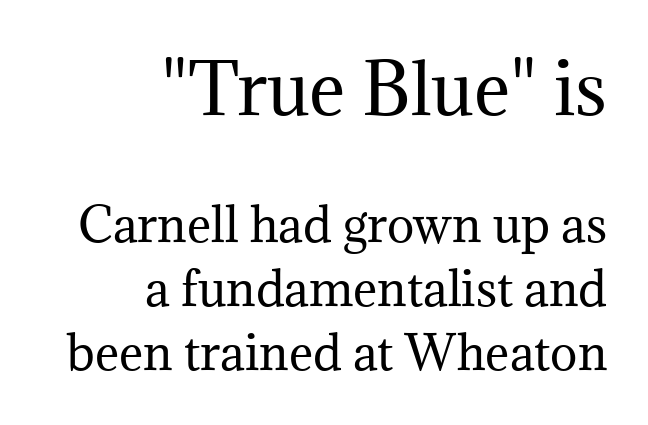
{"serif": "yes", "italic": "no", "bold": "no", "weight": "regular", "width": "normal", "stroke_contrast": "medium", "x_height": "medium", "monospaced": "no", "underline": "no", "align": "right", "line_spacing": "normal", "line_spacing_ratio": 1.39, "letter_spacing": "normal", "letter_spacing_em": 0.0, "larger_block": "first", "size_ratio": 1.5, "glyph_px": 69}
